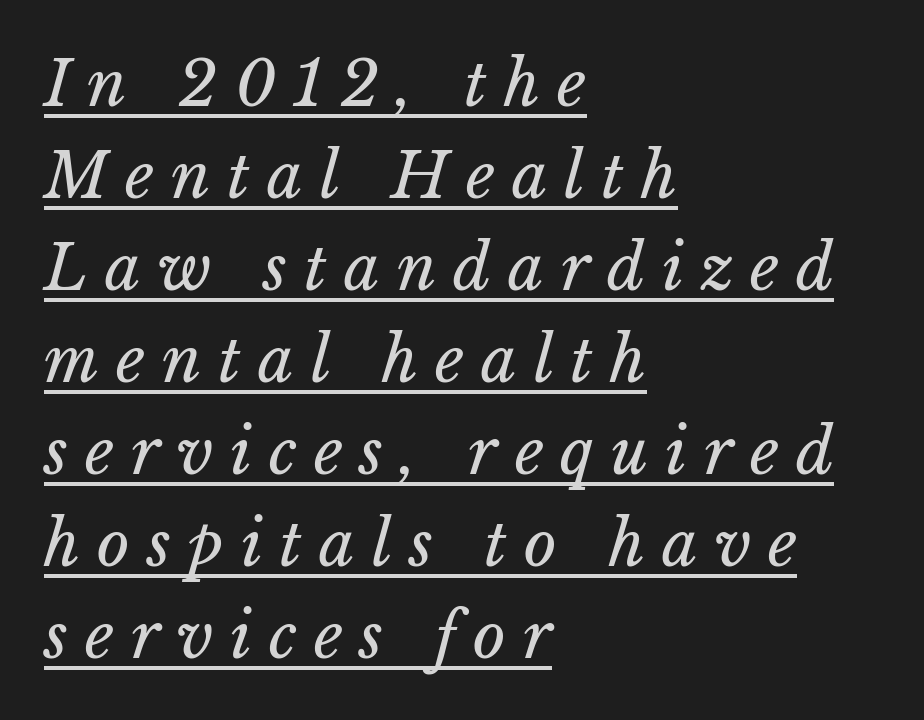
{"bold": "no", "weight": "regular", "width": "normal", "stroke_contrast": "low", "x_height": "medium", "monospaced": "no", "underline": "yes", "align": "left", "line_spacing": "normal", "line_spacing_ratio": 1.46, "letter_spacing": "wide", "letter_spacing_em": 0.27, "glyph_px": 63}
